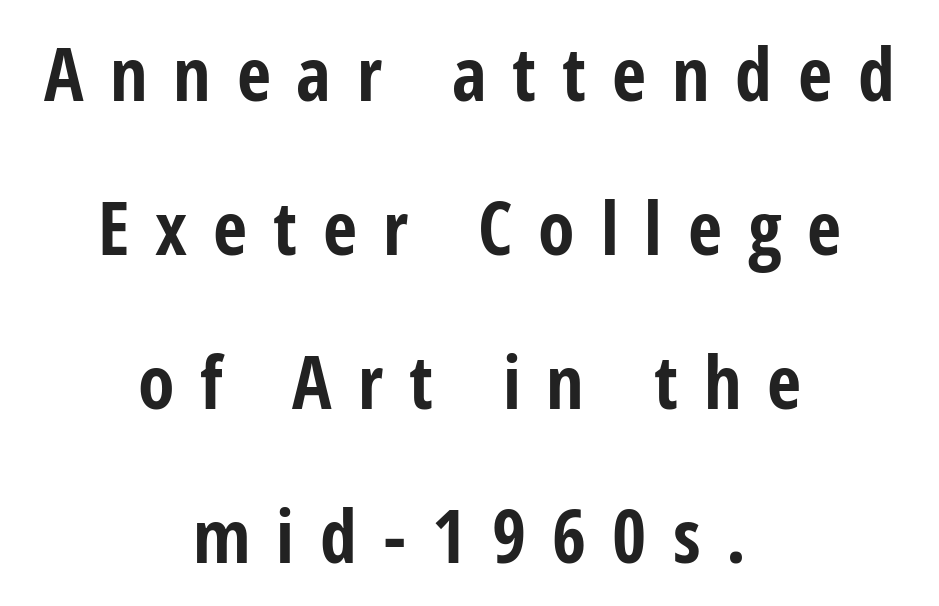
Q: Is the text bold? A: Yes.
Q: Is the text italic (slanted)? A: No, it is upright.
Q: Is the typeface a serif or a sans-serif typeface? A: Sans-serif.
Q: Is the text underlined? A: No.
Q: How is the paragraph aligned? A: Centered.
Q: Is the spacing between letters normal or unusually wide? A: Unusually wide.
Q: Is the spacing between lines tight, normal or loose? A: Loose.
Q: Width (condensed, normal, or wide)? A: Condensed.
Q: Stroke contrast? A: Low.
Q: x-height? A: Medium.
Q: Monospaced? A: No.
